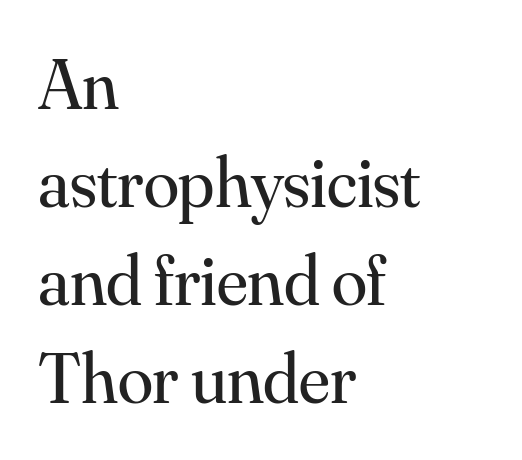
Q: Is the text bold? A: No.
Q: Is the text italic (slanted)? A: No, it is upright.
Q: Is the typeface a serif or a sans-serif typeface? A: Serif.
Q: Is the text underlined? A: No.
Q: How is the paragraph aligned? A: Left-aligned.
Q: Is the spacing between letters normal or unusually wide? A: Normal.
Q: Is the spacing between lines tight, normal or loose? A: Normal.
Q: Width (condensed, normal, or wide)? A: Normal.
Q: Stroke contrast? A: Medium.
Q: x-height? A: Small.
Q: Monospaced? A: No.
